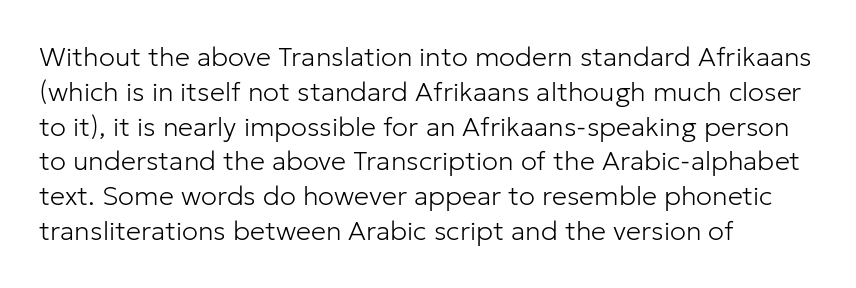
Q: Is the text bold? A: No.
Q: Is the text italic (slanted)? A: No, it is upright.
Q: Is the text underlined? A: No.
Q: How is the paragraph aligned? A: Left-aligned.
Q: Is the spacing between letters normal or unusually wide? A: Normal.
Q: Is the spacing between lines tight, normal or loose? A: Normal.
